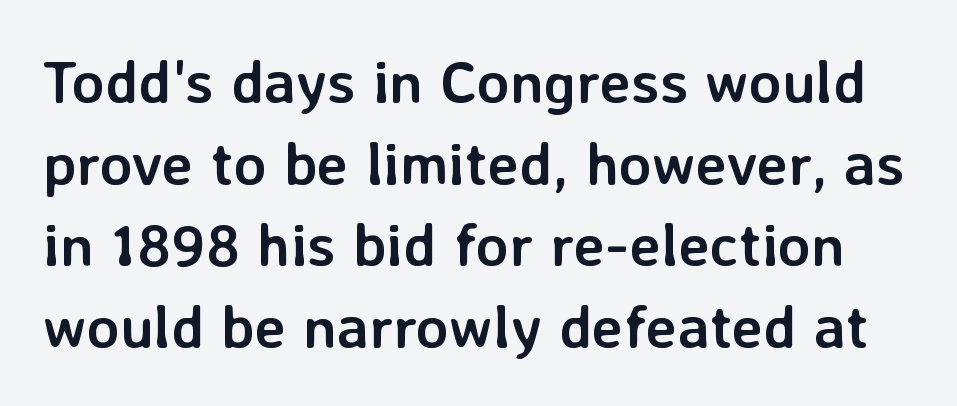
Q: Is the text bold? A: Yes.
Q: Is the text italic (slanted)? A: No, it is upright.
Q: Is the typeface a serif or a sans-serif typeface? A: Sans-serif.
Q: Is the text underlined? A: No.
Q: Is the spacing between letters normal or unusually wide? A: Normal.
Q: Is the spacing between lines tight, normal or loose? A: Normal.
Q: Width (condensed, normal, or wide)? A: Normal.
Q: Stroke contrast? A: Low.
Q: x-height? A: Medium.
Q: Monospaced? A: No.
